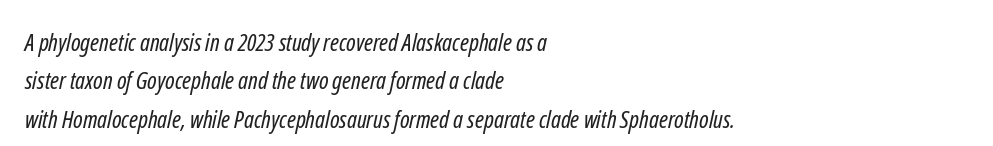
Q: Is the text bold? A: No.
Q: Is the text underlined? A: No.
Q: How is the paragraph aligned? A: Left-aligned.
Q: Is the spacing between letters normal or unusually wide? A: Normal.
Q: Is the spacing between lines tight, normal or loose? A: Normal.
